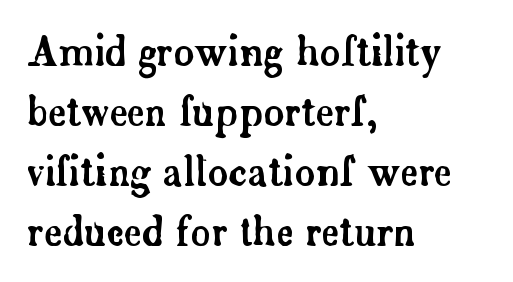
Q: Is the text italic (slanted)? A: No, it is upright.
Q: Is the typeface a serif or a sans-serif typeface? A: Serif.
Q: Is the text underlined? A: No.
Q: How is the paragraph aligned? A: Left-aligned.
Q: Is the spacing between letters normal or unusually wide? A: Normal.
Q: Is the spacing between lines tight, normal or loose? A: Normal.
Q: Width (condensed, normal, or wide)? A: Normal.
Q: Stroke contrast? A: Low.
Q: x-height? A: Small.
Q: Monospaced? A: No.
